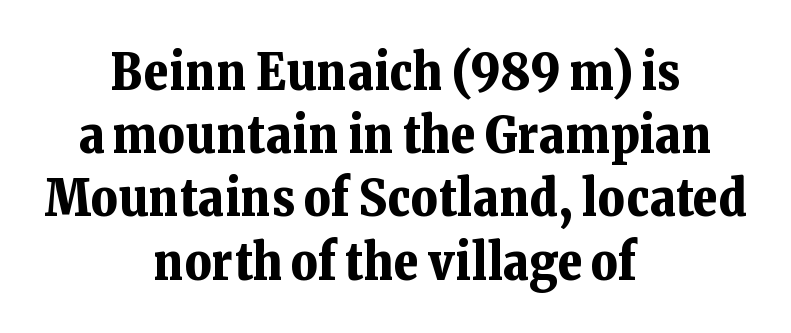
Q: Is the text bold? A: Yes.
Q: Is the text italic (slanted)? A: No, it is upright.
Q: Is the typeface a serif or a sans-serif typeface? A: Serif.
Q: Is the text underlined? A: No.
Q: How is the paragraph aligned? A: Centered.
Q: Is the spacing between letters normal or unusually wide? A: Normal.
Q: Width (condensed, normal, or wide)? A: Normal.
Q: Stroke contrast? A: Low.
Q: x-height? A: Medium.
Q: Monospaced? A: No.
